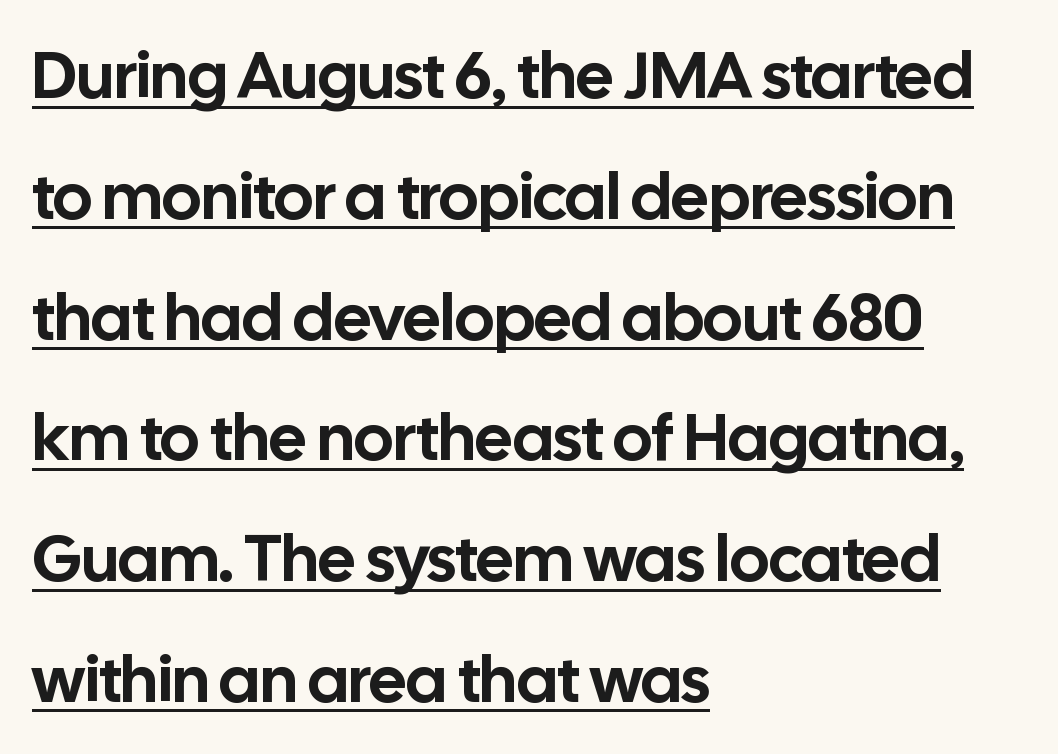
{"serif": "no", "italic": "no", "width": "normal", "stroke_contrast": "low", "x_height": "medium", "monospaced": "no", "underline": "yes", "align": "left", "line_spacing_ratio": 1.83, "letter_spacing": "normal", "letter_spacing_em": 0.0, "glyph_px": 66}
